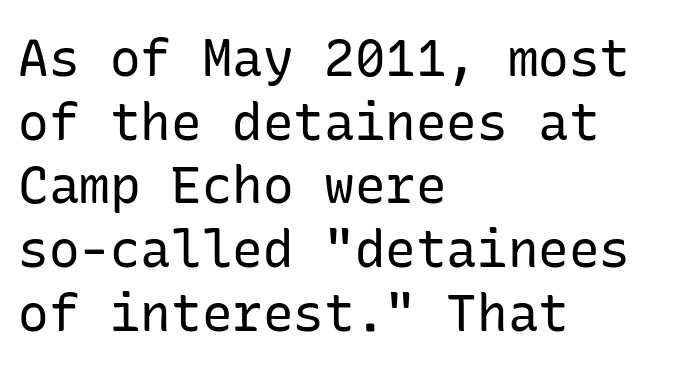
{"serif": "no", "italic": "no", "bold": "no", "weight": "regular", "width": "normal", "stroke_contrast": "low", "x_height": "medium", "underline": "no", "align": "left", "line_spacing": "normal", "line_spacing_ratio": 1.25, "letter_spacing": "normal", "letter_spacing_em": 0.0, "glyph_px": 51}
